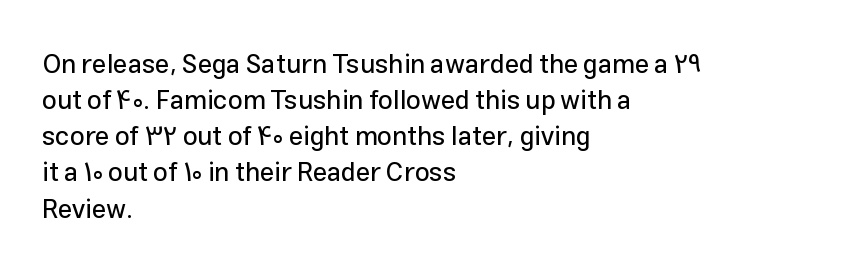
The image shows 26 px text type, upright; set left-aligned, normal line spacing (1.39x), normal letter spacing, not underlined.
